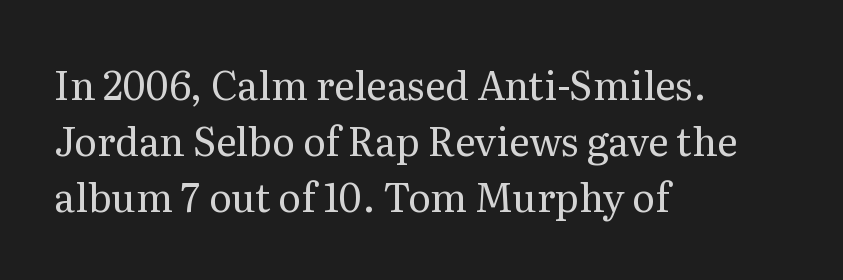
Q: Is the text bold? A: No.
Q: Is the text italic (slanted)? A: No, it is upright.
Q: Is the typeface a serif or a sans-serif typeface? A: Serif.
Q: Is the text underlined? A: No.
Q: How is the paragraph aligned? A: Left-aligned.
Q: Is the spacing between letters normal or unusually wide? A: Normal.
Q: Is the spacing between lines tight, normal or loose? A: Normal.
Q: Width (condensed, normal, or wide)? A: Normal.
Q: Stroke contrast? A: Medium.
Q: x-height? A: Medium.
Q: Monospaced? A: No.
